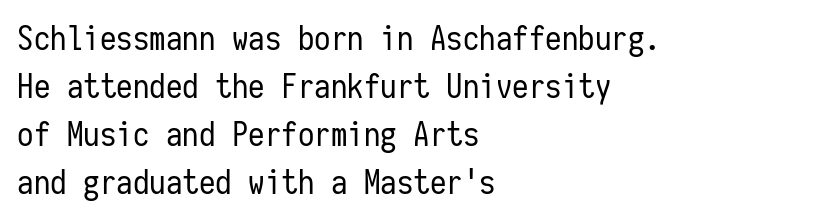
{"serif": "no", "italic": "no", "bold": "no", "weight": "regular", "width": "condensed", "stroke_contrast": "low", "x_height": "medium", "monospaced": "yes", "underline": "no", "align": "left", "line_spacing": "normal", "line_spacing_ratio": 1.45, "letter_spacing": "normal", "letter_spacing_em": 0.0, "glyph_px": 33}
